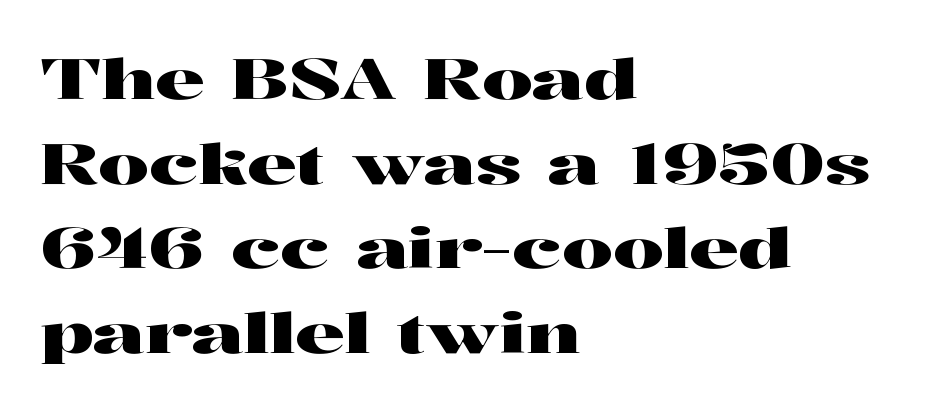
The image shows 56 px wide serif type, upright; set left-aligned, normal line spacing (1.51x), normal letter spacing, not underlined; high stroke contrast and a medium x-height.
